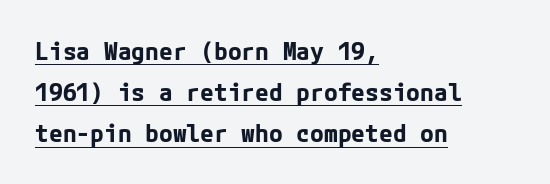
Heavy-handed strokes throughout: this text is bold. Compared with a centered layout, this one pins lines to the left instead. Inter-character spacing is left at the font's built-in metrics. Beneath each row of characters lies a ruled line. Normally led — the rows are evenly, conventionally spaced. A roman cut, with each character standing at attention.
